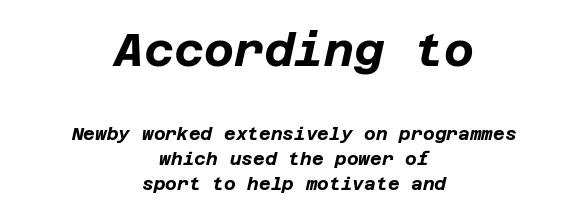
{"italic": "yes", "lean": "right", "slant_degrees": 12, "bold": "yes", "weight": "bold", "width": "normal", "stroke_contrast": "low", "x_height": "large", "underline": "no", "align": "center", "line_spacing": "normal", "line_spacing_ratio": 1.39, "letter_spacing": "normal", "letter_spacing_em": 0.0, "larger_block": "first", "size_ratio": 2.56, "glyph_px": 46}
